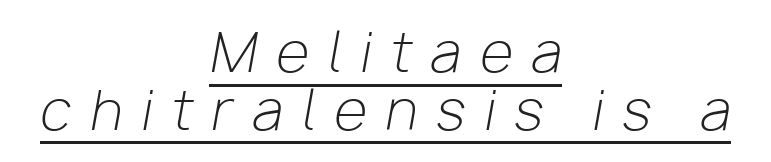
Caption: multi-line text, centered on the measure. Spacing verdict: proportional, widths tailored to each character. Quick note: underline on. Line spacing here is tight.
